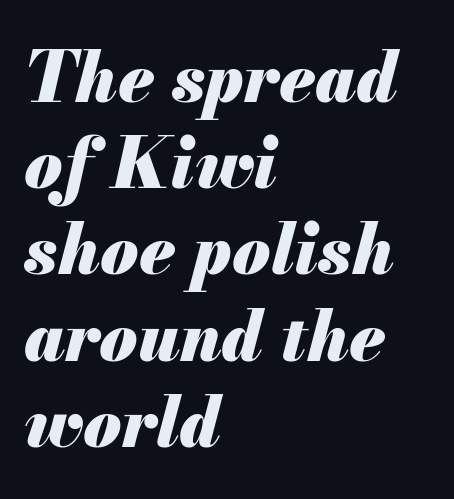
The gap between lines stays unmarked. Horizontal bands of white between lines are of average thickness. Each letter keeps its own natural width here, so spacing adapts to shape. Nothing unusual about the tracking: characters are spaced as the font intends. Posture: slanted.
